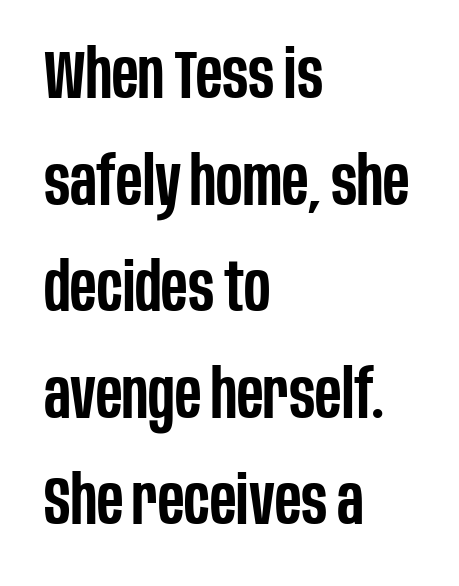
The image shows 67 px semibold, condensed sans-serif type, upright; set left-aligned, normal line spacing (1.59x), normal letter spacing, not underlined; low stroke contrast and a large x-height.
